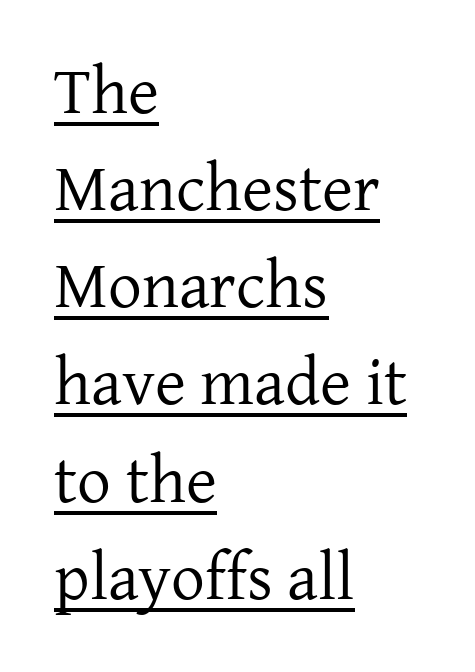
You can tell it's not italic because the verticals are truly vertical. Leading: standard. This is not heavy type; no bold has been used. Glyph-to-glyph distance matches everyday printed text. A typesetter would call this proportional, since set widths differ per character.
